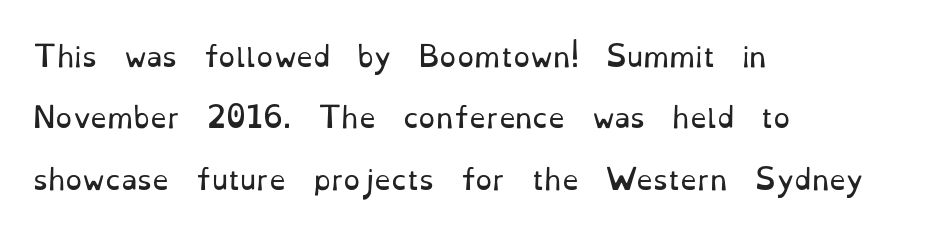
Q: Is the text bold? A: No.
Q: Is the text italic (slanted)? A: No, it is upright.
Q: Is the text underlined? A: No.
Q: How is the paragraph aligned? A: Left-aligned.
Q: Is the spacing between letters normal or unusually wide? A: Normal.
Q: Is the spacing between lines tight, normal or loose? A: Loose.
